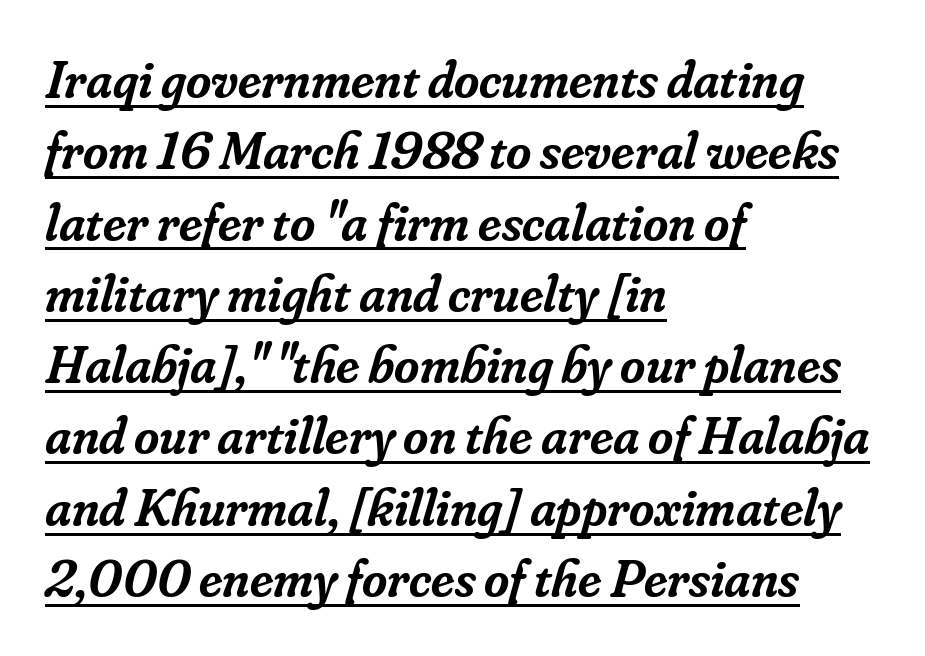
The image shows 54 px semibold serif type, italic (leaning right); set left-aligned, normal line spacing (1.32x), normal letter spacing, underlined; low stroke contrast and a small x-height.
